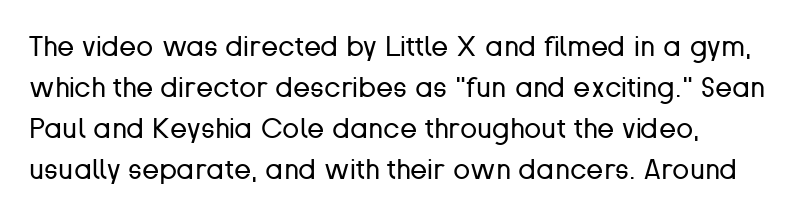
{"serif": "no", "italic": "no", "bold": "no", "weight": "regular", "width": "normal", "stroke_contrast": "low", "x_height": "medium", "monospaced": "no", "underline": "no", "line_spacing": "normal", "line_spacing_ratio": 1.47, "letter_spacing": "normal", "letter_spacing_em": 0.0, "glyph_px": 28}
